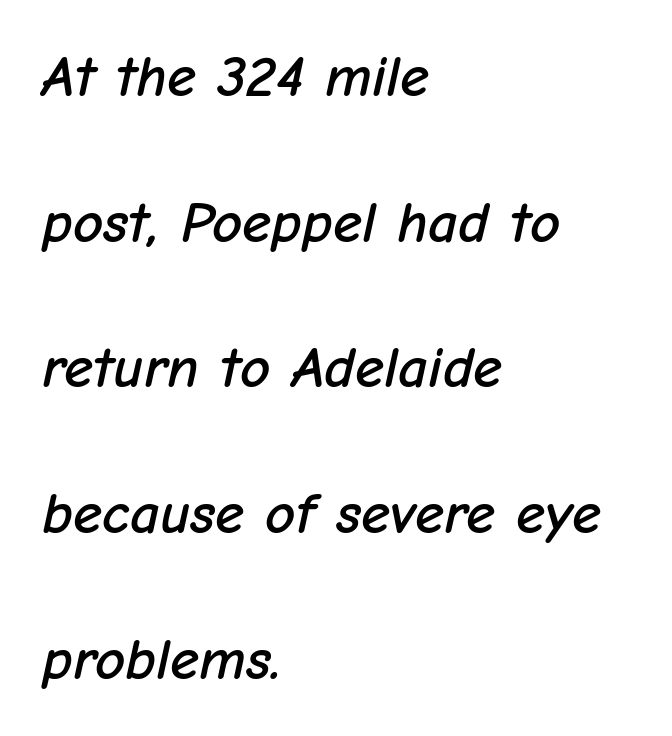
Q: Is the text italic (slanted)? A: Yes, it leans right by about 12 degrees.
Q: Is the text underlined? A: No.
Q: How is the paragraph aligned? A: Left-aligned.
Q: Is the spacing between letters normal or unusually wide? A: Normal.
Q: Is the spacing between lines tight, normal or loose? A: Loose.
Q: Width (condensed, normal, or wide)? A: Normal.
Q: Stroke contrast? A: Low.
Q: x-height? A: Medium.
Q: Monospaced? A: No.
